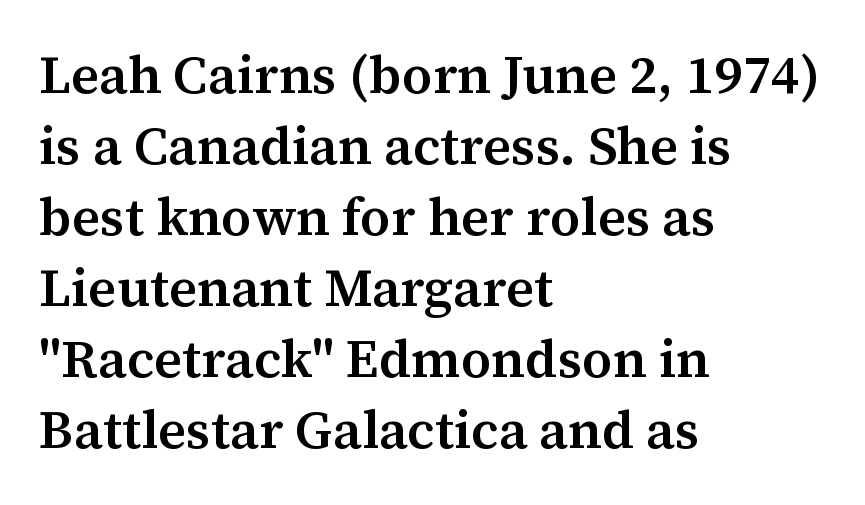
{"serif": "yes", "italic": "no", "bold": "semi", "weight": "semibold", "width": "normal", "stroke_contrast": "medium", "x_height": "medium", "monospaced": "no", "underline": "no", "align": "left", "line_spacing": "normal", "line_spacing_ratio": 1.34, "letter_spacing": "normal", "letter_spacing_em": 0.0, "glyph_px": 53}
